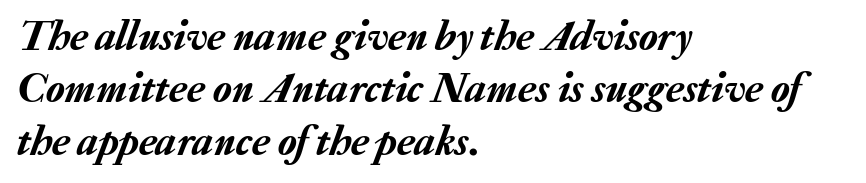
The image shows 43 px text type, italic (leaning right); set left-aligned, line spacing 1.22x, normal letter spacing, not underlined; low stroke contrast and a medium x-height.
